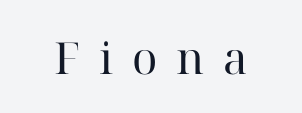
The image shows 44 px regular-weight serif type, upright; set unusually wide letter spacing (+0.43 em), not underlined; high stroke contrast and a medium x-height.
